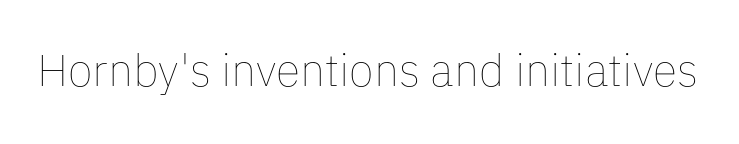
The image shows 45 px thin type, upright; set normal letter spacing, not underlined; low stroke contrast and a medium x-height.
